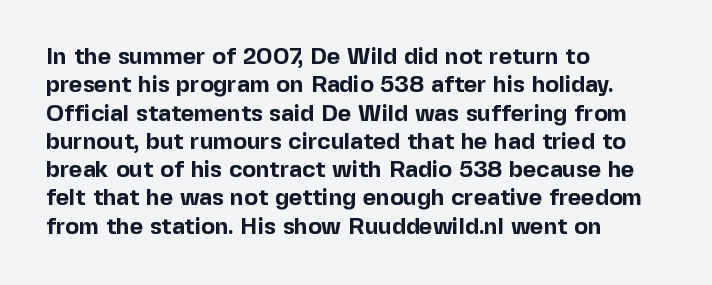
Plain, unruled lines of type. Heft: maximum for text — a bold. The tracking reads as untouched default to a designer's eye. Nope, not italic — everything's standing straight.
